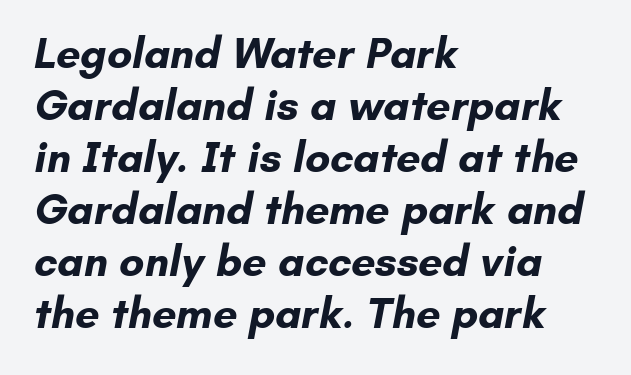
The image shows 43 px bold sans-serif type; set left-aligned, line spacing 1.21x, normal letter spacing, not underlined; low stroke contrast and a small x-height.
